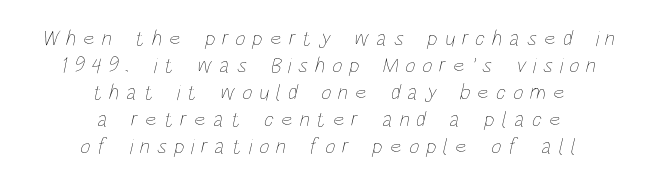
Q: Is the text bold? A: No.
Q: Is the text underlined? A: No.
Q: How is the paragraph aligned? A: Centered.
Q: Is the spacing between letters normal or unusually wide? A: Unusually wide.
